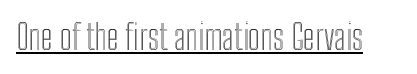
{"italic": "no", "width": "condensed", "x_height": "medium", "monospaced": "no", "underline": "yes", "letter_spacing": "normal", "letter_spacing_em": 0.0, "glyph_px": 34}
